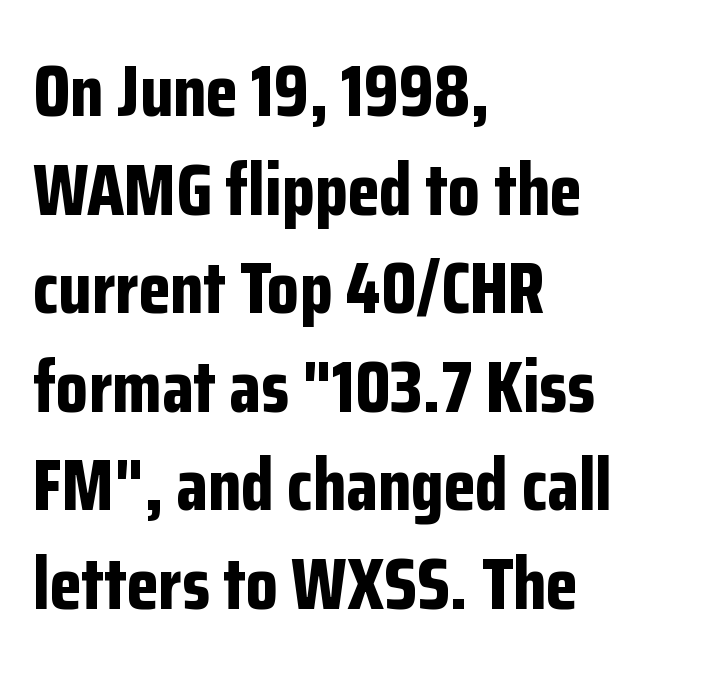
The image shows 73 px bold, condensed sans-serif type, upright; set left-aligned, normal line spacing (1.35x), normal letter spacing, not underlined; low stroke contrast and a medium x-height.
